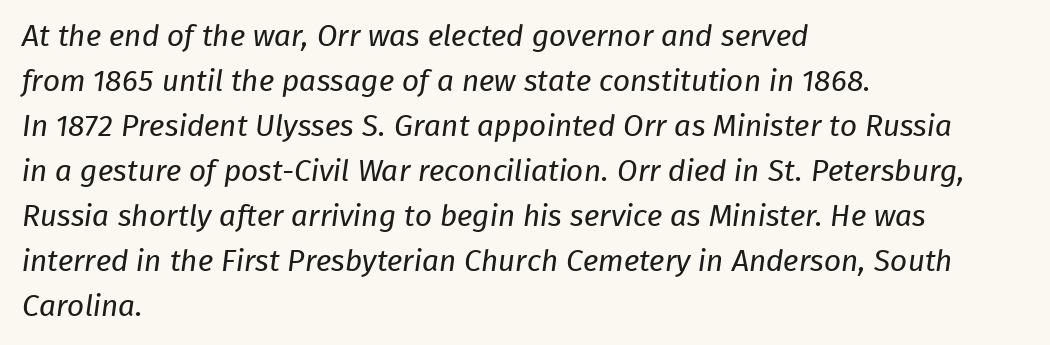
Honestly, there is no underline to notice here at all. Are there feet on the stems? There aren't — it's a sans. Looks like regular typesetting: each glyph gets only the width it needs. The rendering keeps characters at their native spacing. A classic flush-left, rag-right setting is used for this passage. In terms of leading, this rendering sits right in the middle.
